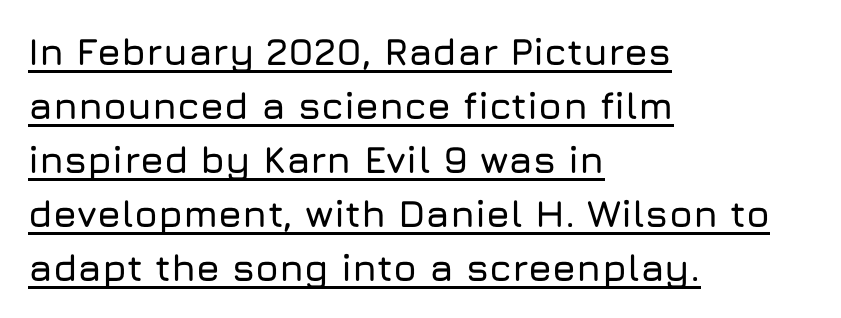
The image shows 38 px sans-serif type, upright; set left-aligned, normal line spacing (1.42x), normal letter spacing, underlined; low stroke contrast and a medium x-height.
